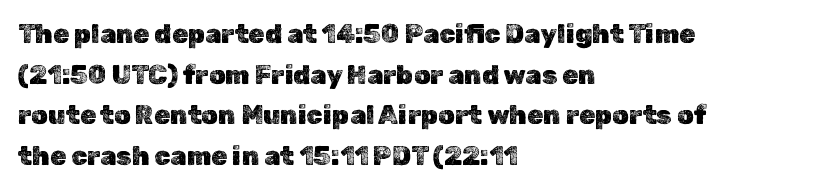
{"italic": "no", "underline": "no", "align": "left", "line_spacing": "normal", "line_spacing_ratio": 1.56, "letter_spacing": "normal", "letter_spacing_em": 0.0, "glyph_px": 26}
